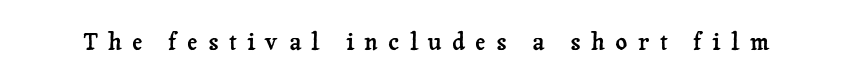
Do the letters lean? They stand straight. Quick note: underline off. There is plenty of visible air inserted between adjacent glyphs.
